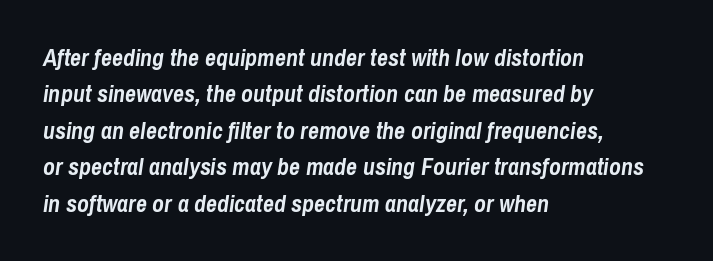
Between one letter and the next there's only the usual sliver of space. Quick note: underline off. In terms of weight, the rendering is a true, heavy bold. Short and long lines alike share a common starting point at left. If you measured baseline to baseline, you'd find a middling distance.
